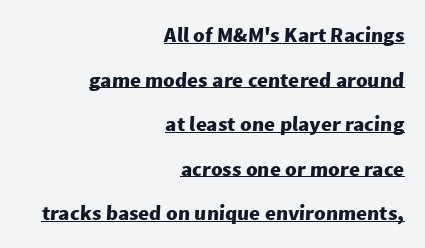
Q: Is the text bold? A: Yes.
Q: Is the text underlined? A: Yes.
Q: How is the paragraph aligned? A: Right-aligned.
Q: Is the spacing between letters normal or unusually wide? A: Normal.
Q: Is the spacing between lines tight, normal or loose? A: Loose.
